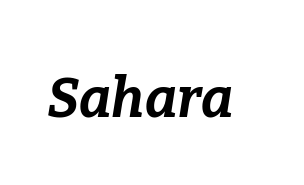
{"italic": "yes", "lean": "right", "slant_degrees": 9, "bold": "yes", "weight": "bold", "width": "normal", "stroke_contrast": "low", "x_height": "medium", "monospaced": "no", "underline": "no", "letter_spacing": "normal", "letter_spacing_em": 0.0, "glyph_px": 55}
